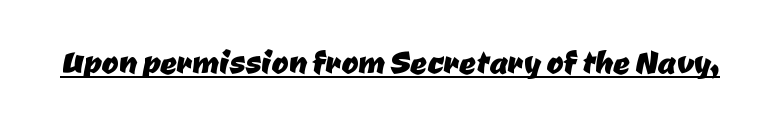
The image shows 41 px sans-serif type; set normal letter spacing, underlined; low stroke contrast and a medium x-height.
